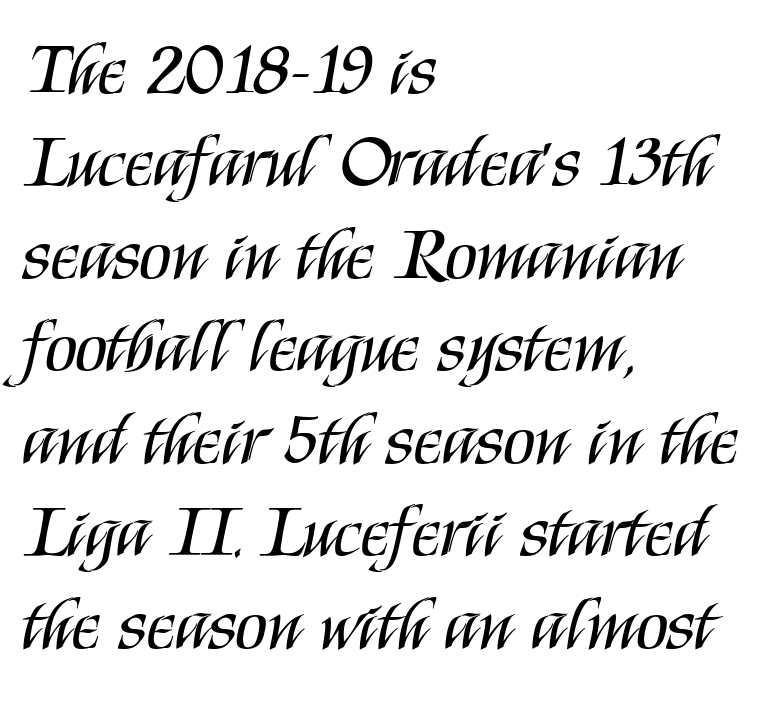
Q: Is the text bold? A: No.
Q: Is the text italic (slanted)? A: Yes.
Q: Is the typeface a serif or a sans-serif typeface? A: Sans-serif.
Q: Is the text underlined? A: No.
Q: How is the paragraph aligned? A: Left-aligned.
Q: Is the spacing between letters normal or unusually wide? A: Normal.
Q: Is the spacing between lines tight, normal or loose? A: Normal.
Q: Width (condensed, normal, or wide)? A: Condensed.
Q: Stroke contrast? A: Medium.
Q: x-height? A: Large.
Q: Monospaced? A: No.
